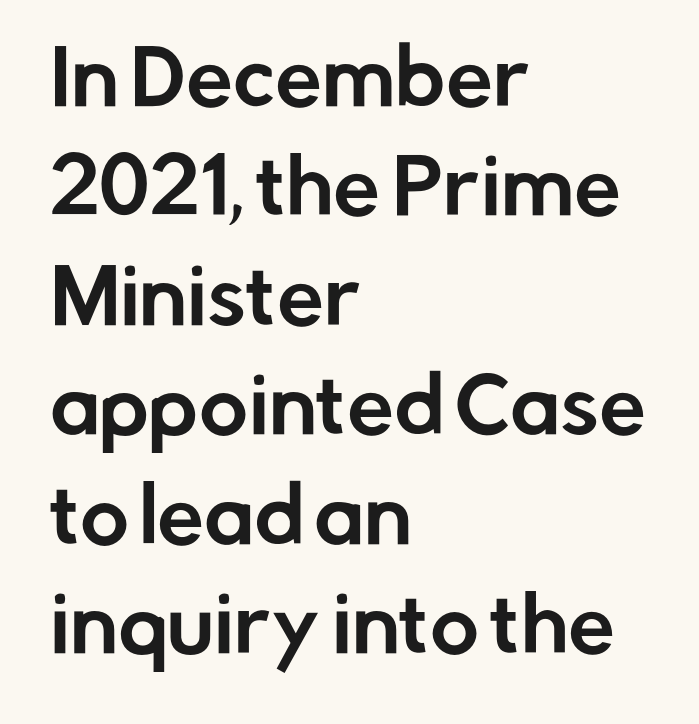
The image shows 75 px sans-serif type, upright; set left-aligned, normal line spacing (1.46x), normal letter spacing, not underlined; low stroke contrast and a medium x-height.
